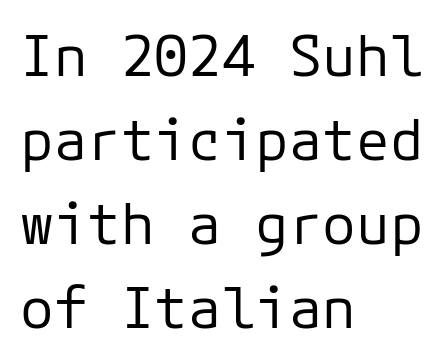
Q: Is the text bold? A: No.
Q: Is the text italic (slanted)? A: No, it is upright.
Q: Is the typeface a serif or a sans-serif typeface? A: Sans-serif.
Q: Is the text underlined? A: No.
Q: How is the paragraph aligned? A: Left-aligned.
Q: Is the spacing between letters normal or unusually wide? A: Normal.
Q: Is the spacing between lines tight, normal or loose? A: Normal.
Q: Width (condensed, normal, or wide)? A: Normal.
Q: Stroke contrast? A: Low.
Q: x-height? A: Medium.
